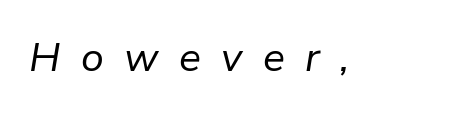
Q: Is the text bold? A: No.
Q: Is the text italic (slanted)? A: Yes, it leans right by about 9 degrees.
Q: Is the text underlined? A: No.
Q: Is the spacing between letters normal or unusually wide? A: Unusually wide.
Q: Width (condensed, normal, or wide)? A: Normal.
Q: Stroke contrast? A: Low.
Q: x-height? A: Medium.
Q: Monospaced? A: No.
